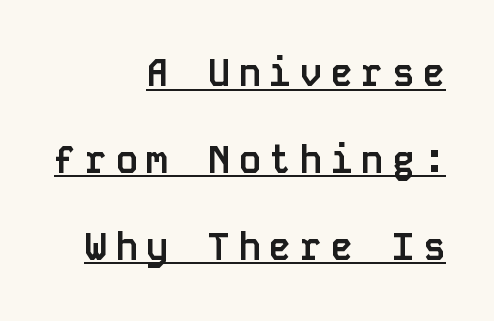
{"serif": "no", "italic": "no", "bold": "yes", "weight": "semibold", "width": "normal", "stroke_contrast": "low", "x_height": "large", "monospaced": "yes", "underline": "yes", "align": "right", "line_spacing": "loose", "line_spacing_ratio": 2.35, "letter_spacing": "wide", "letter_spacing_em": 0.23, "glyph_px": 37}
